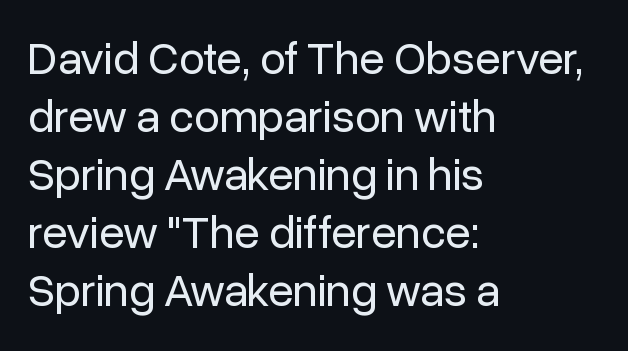
The image shows 46 px regular-weight sans-serif type, upright; set left-aligned, normal line spacing (1.26x), normal letter spacing, not underlined; low stroke contrast and a medium x-height.
